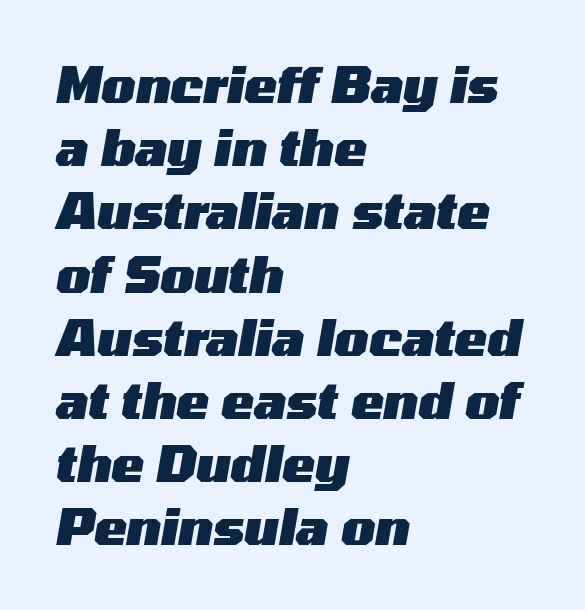
The designer left line spacing at the default. The glyphs look as if they've been sheared to an angle. The gaps between neighbouring characters are ordinary and unremarkable. Looks like regular typesetting: each glyph gets only the width it needs. Its strokes are broad and dark, the hallmark of bold type. Notice how the passage keeps a crisp vertical edge on the left only.
